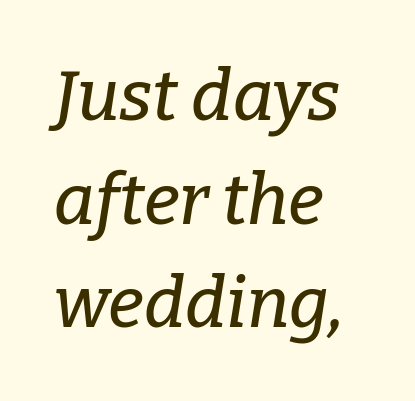
Horizontal bands of white between lines are of average thickness. Underline: absent. Font category for this specimen: serif. Italic? Definitely — the glyphs are oblique.
